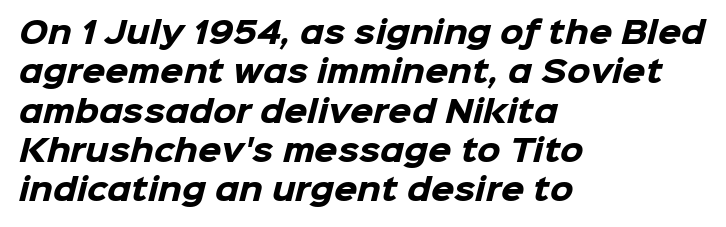
Q: Is the text bold? A: Yes.
Q: Is the typeface a serif or a sans-serif typeface? A: Sans-serif.
Q: Is the text underlined? A: No.
Q: How is the paragraph aligned? A: Left-aligned.
Q: Is the spacing between letters normal or unusually wide? A: Normal.
Q: Is the spacing between lines tight, normal or loose? A: Normal.
Q: Width (condensed, normal, or wide)? A: Normal.
Q: Stroke contrast? A: Low.
Q: x-height? A: Medium.
Q: Monospaced? A: No.
